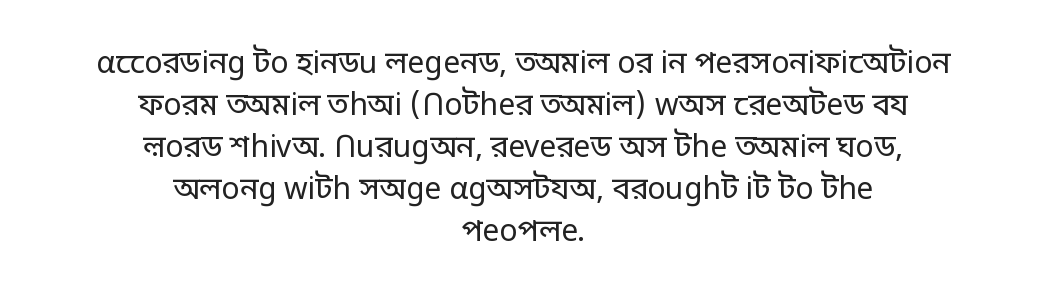
{"serif": "no", "italic": "no", "bold": "no", "weight": "regular", "width": "normal", "stroke_contrast": "low", "x_height": "large", "monospaced": "no", "underline": "no", "align": "center", "line_spacing": "normal", "line_spacing_ratio": 1.4, "letter_spacing": "normal", "letter_spacing_em": 0.0, "glyph_px": 30}
